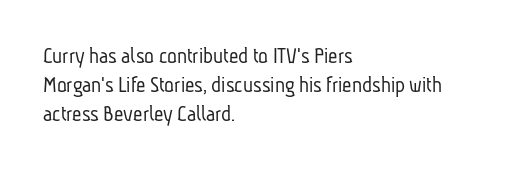
{"bold": "no", "underline": "no", "align": "left", "line_spacing": "normal", "line_spacing_ratio": 1.26, "letter_spacing": "normal", "letter_spacing_em": 0.0, "glyph_px": 23}
